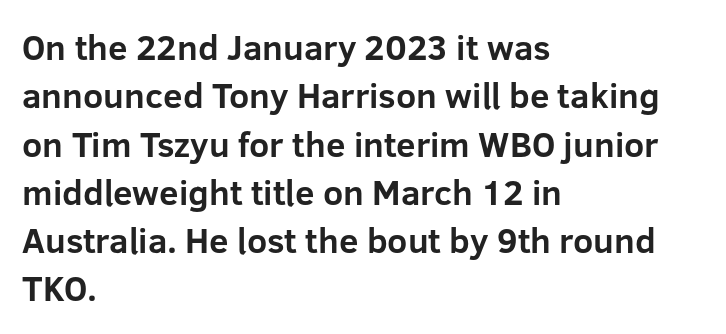
{"serif": "no", "italic": "no", "bold": "yes", "weight": "bold", "width": "normal", "stroke_contrast": "low", "x_height": "medium", "monospaced": "no", "underline": "no", "align": "left", "line_spacing": "normal", "line_spacing_ratio": 1.38, "letter_spacing": "normal", "letter_spacing_em": 0.0, "glyph_px": 35}
